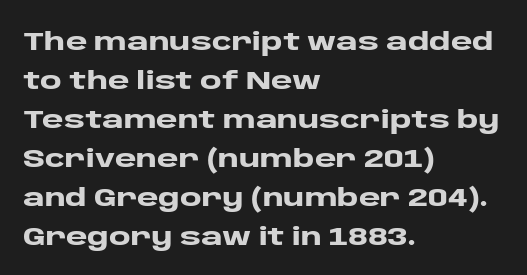
Q: Is the text bold? A: Yes.
Q: Is the text italic (slanted)? A: No, it is upright.
Q: Is the text underlined? A: No.
Q: How is the paragraph aligned? A: Left-aligned.
Q: Is the spacing between letters normal or unusually wide? A: Normal.
Q: Is the spacing between lines tight, normal or loose? A: Normal.
